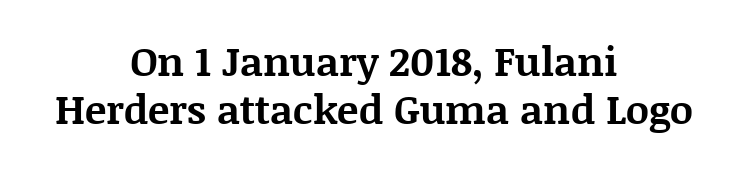
Each row of text sits above clean, open space. Small tapered or slab feet sit at the stroke ends, so this counts as serif. The passage shown has conventional tracking throughout. Layout note: lines centered. Ordinary non-slanted type is in use. Note the varied advance widths — an 'i' is clearly narrower than an 'm'.
